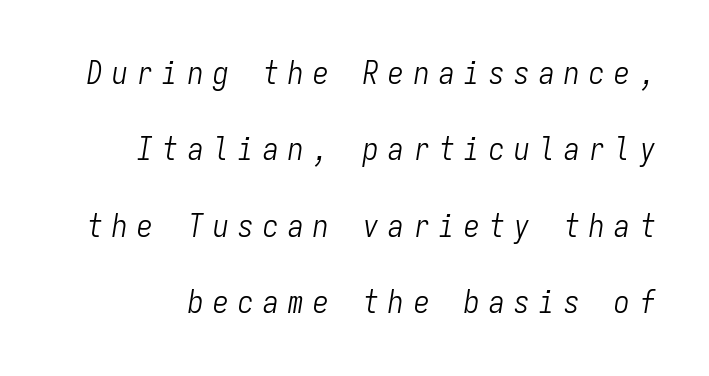
The image shows 31 px light, condensed type, italic (leaning right), monospaced; set loose line spacing (2.46x), unusually wide letter spacing (+0.31 em), not underlined; low stroke contrast and a medium x-height.
